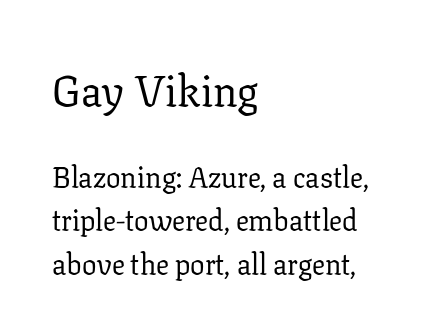
{"serif": "yes", "italic": "no", "bold": "no", "weight": "regular", "width": "normal", "stroke_contrast": "low", "x_height": "medium", "monospaced": "no", "underline": "no", "align": "left", "line_spacing": "normal", "line_spacing_ratio": 1.5, "letter_spacing": "normal", "letter_spacing_em": 0.0, "larger_block": "first", "size_ratio": 1.48, "glyph_px": 43}
